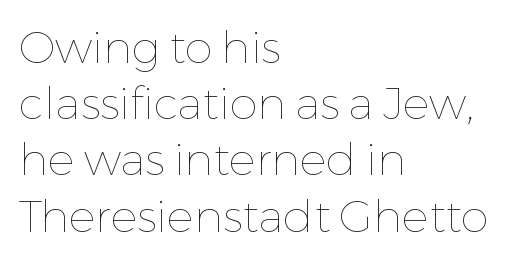
Q: Is the text bold? A: No.
Q: Is the text italic (slanted)? A: No, it is upright.
Q: Is the text underlined? A: No.
Q: How is the paragraph aligned? A: Left-aligned.
Q: Is the spacing between letters normal or unusually wide? A: Normal.
Q: Is the spacing between lines tight, normal or loose? A: Normal.
Q: Width (condensed, normal, or wide)? A: Normal.
Q: Stroke contrast? A: Low.
Q: x-height? A: Medium.
Q: Monospaced? A: No.
